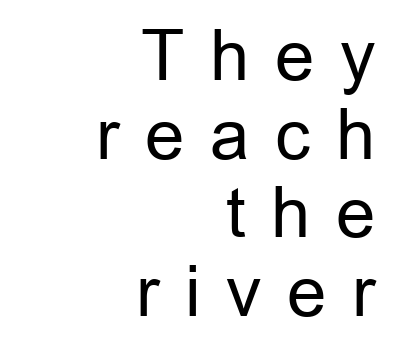
{"serif": "no", "italic": "no", "bold": "no", "weight": "regular", "width": "normal", "stroke_contrast": "low", "x_height": "medium", "monospaced": "no", "underline": "no", "align": "right", "line_spacing": "tight", "line_spacing_ratio": 1.14, "letter_spacing": "wide", "letter_spacing_em": 0.37, "glyph_px": 69}
